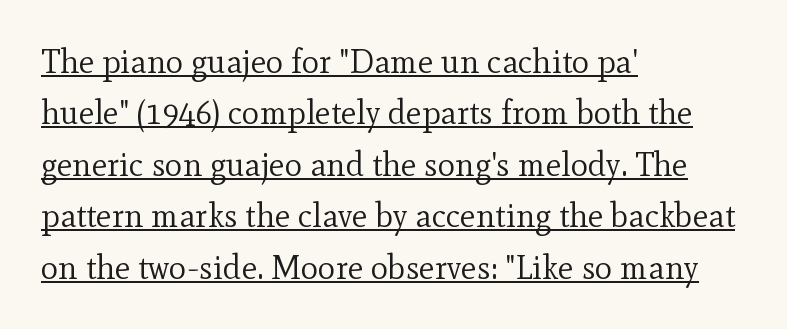
Layout note: lines flush left. The typography opts for an upright posture over an oblique one. Note the varied advance widths — an 'i' is clearly narrower than an 'm'. Leading: standard. Note: serifs present on the glyphs.
